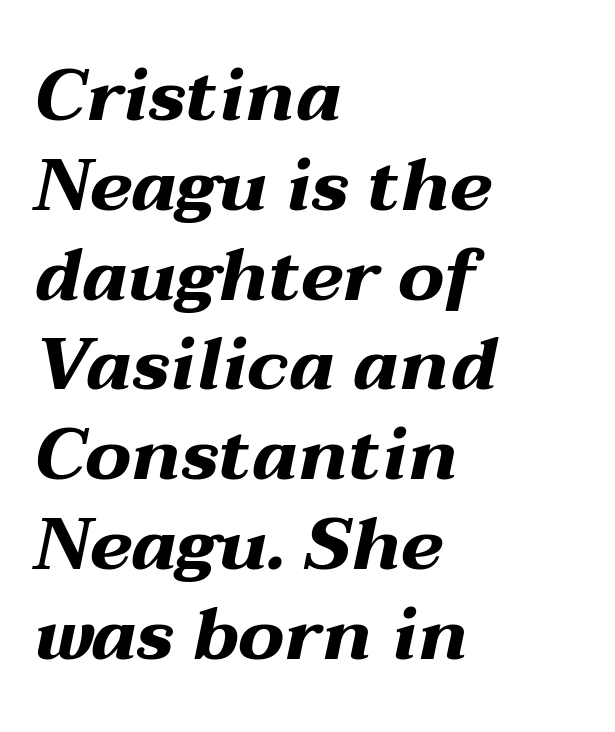
The letters advance in unequal steps, a hallmark of proportional type. Words appear dense and cohesive because spacing is normal. Horizontally, the lines are justified to the leading edge only. Weight: bold. Looking at the ascenders, they clearly lean. Underline: absent.
